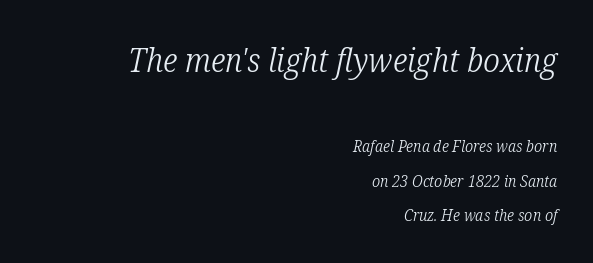
The image shows 33 px light, condensed serif type, italic (leaning right); set right-aligned, loose line spacing (2.17x), normal letter spacing, not underlined; the first (top) block is 2.06x larger; low stroke contrast and a medium x-height.
